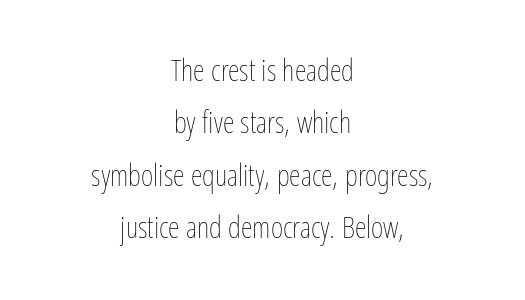
Q: Is the text bold? A: No.
Q: Is the text italic (slanted)? A: No, it is upright.
Q: Is the text underlined? A: No.
Q: How is the paragraph aligned? A: Centered.
Q: Is the spacing between letters normal or unusually wide? A: Normal.
Q: Width (condensed, normal, or wide)? A: Condensed.
Q: Stroke contrast? A: Low.
Q: x-height? A: Medium.
Q: Monospaced? A: No.
